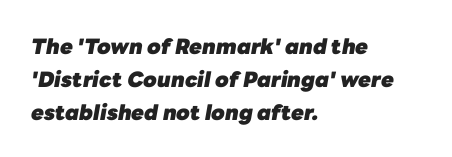
The image shows 21 px bold type, italic (leaning right); set left-aligned, normal line spacing (1.56x), normal letter spacing, not underlined.
